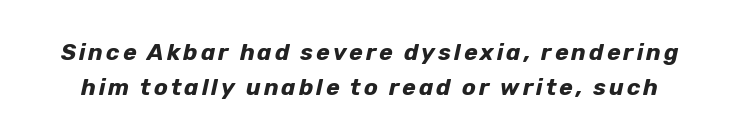
{"italic": "yes", "lean": "right", "slant_degrees": 12, "bold": "yes", "underline": "no", "line_spacing": "normal", "line_spacing_ratio": 1.52, "glyph_px": 23}
